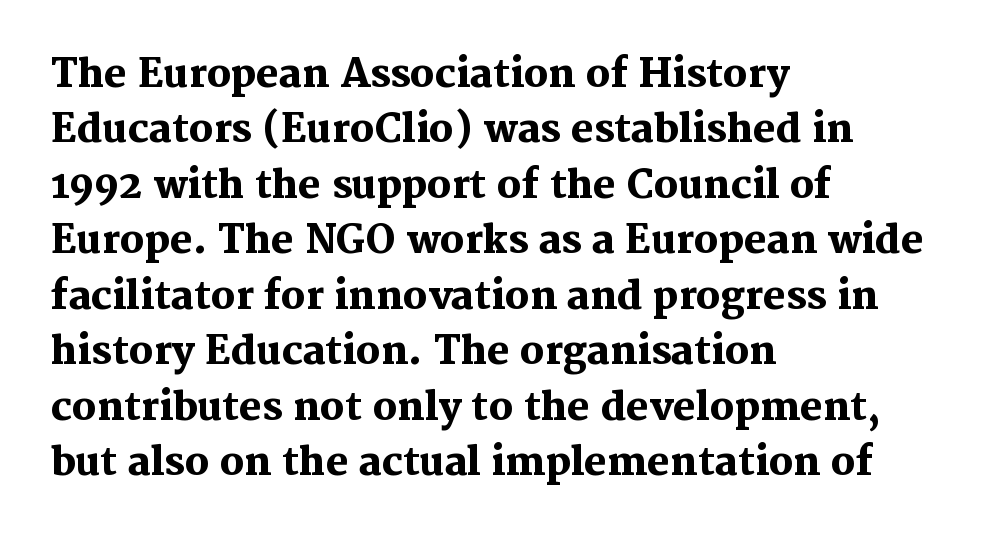
Q: Is the text bold? A: Yes.
Q: Is the text italic (slanted)? A: No, it is upright.
Q: Is the typeface a serif or a sans-serif typeface? A: Serif.
Q: Is the text underlined? A: No.
Q: How is the paragraph aligned? A: Left-aligned.
Q: Is the spacing between letters normal or unusually wide? A: Normal.
Q: Is the spacing between lines tight, normal or loose? A: Normal.
Q: Width (condensed, normal, or wide)? A: Normal.
Q: Stroke contrast? A: Medium.
Q: x-height? A: Medium.
Q: Monospaced? A: No.
